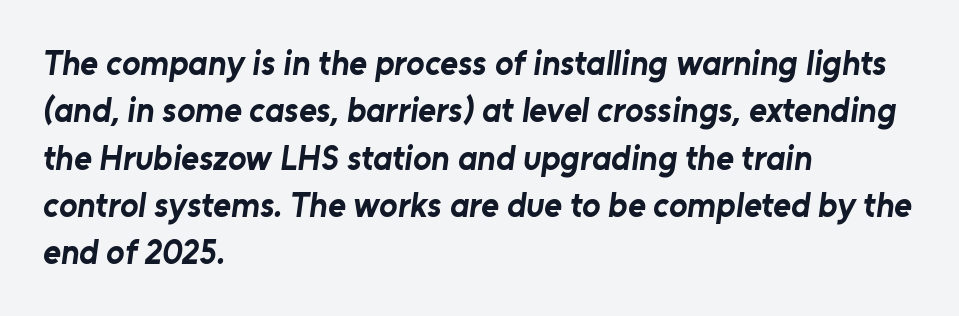
I'd describe the lettering as bold — thick and assertive. In CSS terms this would be text-align: left. The letters sit at their default tracking, neither squeezed nor spread. Each letter's strokes conclude bluntly, with no projecting serifs.
